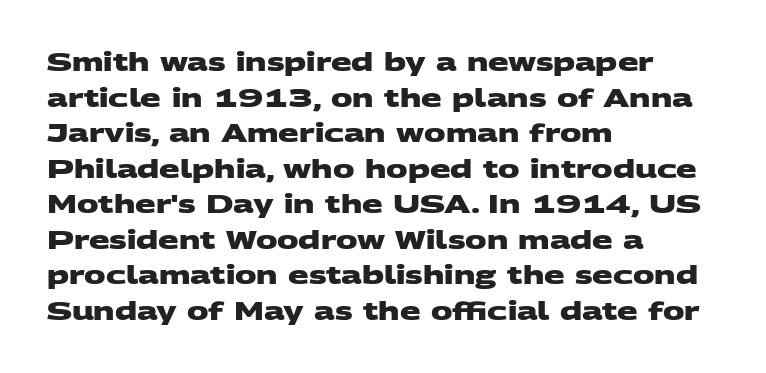
{"bold": "yes", "underline": "no", "align": "left", "line_spacing": "normal", "line_spacing_ratio": 1.48, "letter_spacing": "normal", "letter_spacing_em": 0.0, "glyph_px": 24}
